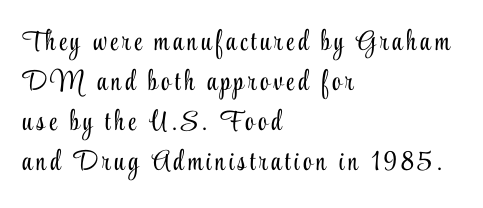
The weight would be labelled regular, book, light, or lighter still. Each new line begins a customary step beneath the previous one. The text block is weighted toward the left margin, trailing off unevenly rightward. Plain, unruled lines of type. The face used here is seriffed, in the tradition of book romans.
